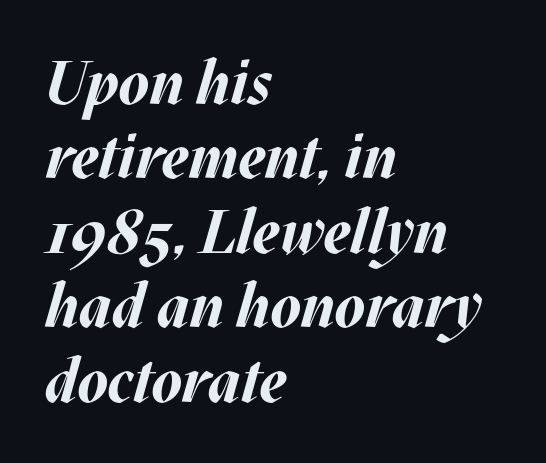
{"italic": "yes", "lean": "right", "slant_degrees": 17, "bold": "yes", "weight": "bold", "width": "normal", "stroke_contrast": "medium", "x_height": "large", "monospaced": "no", "underline": "no", "align": "left", "line_spacing_ratio": 1.22, "letter_spacing": "normal", "letter_spacing_em": 0.0, "glyph_px": 61}
